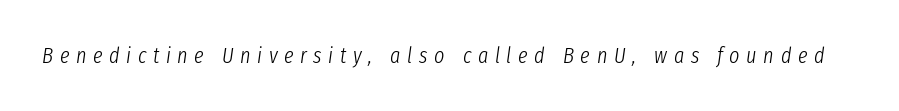
How are the letters spaced? Widely, with obvious added tracking. Yep, that's italic — everything's leaning. A bare baseline throughout the passage. Stems here are at most as thick as an everyday book face.
